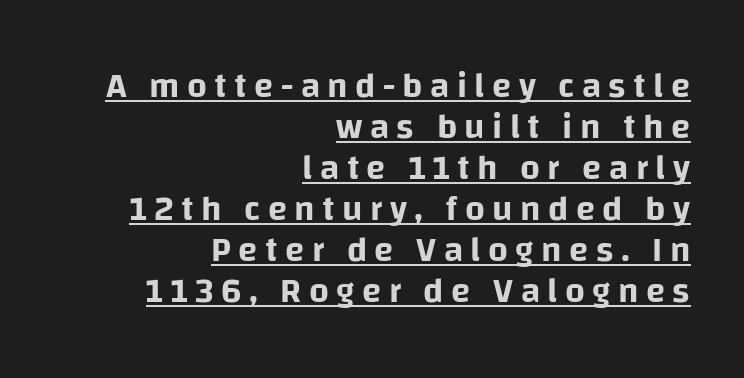
The rag falls on the left side of this text block. This is sans-serif lettering, the kind often seen on screens and signage. The letterforms stand isolated, each surrounded by extra space. Ascenders rise straight up at ninety degrees. This rendering features underlined lettering. You could not count columns in this text — the font is proportionally spaced.
